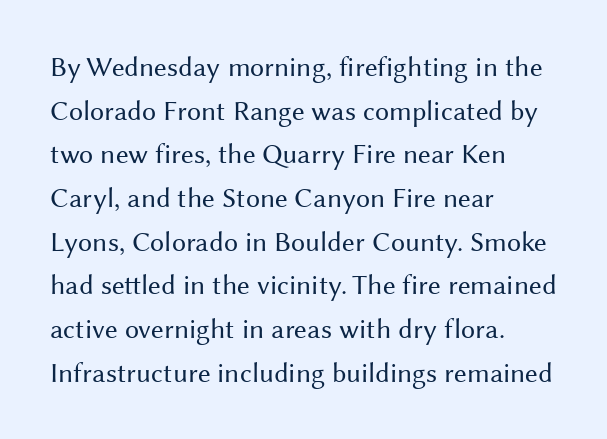
{"serif": "no", "italic": "no", "bold": "no", "weight": "regular", "width": "normal", "stroke_contrast": "medium", "x_height": "medium", "monospaced": "no", "underline": "no", "align": "left", "line_spacing": "normal", "line_spacing_ratio": 1.56, "letter_spacing": "normal", "letter_spacing_em": 0.0, "glyph_px": 28}
